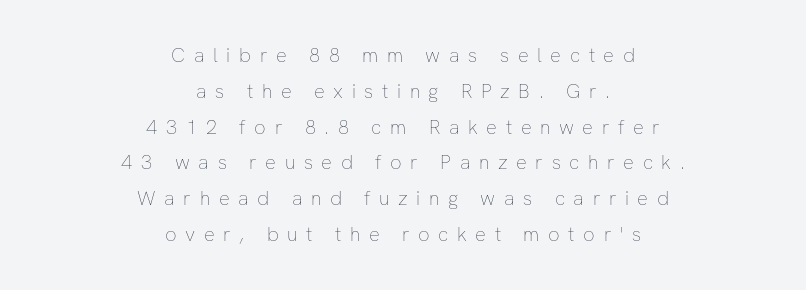
{"italic": "no", "bold": "no", "underline": "no", "align": "center", "line_spacing_ratio": 1.79, "letter_spacing": "wide", "letter_spacing_em": 0.43, "glyph_px": 20}
